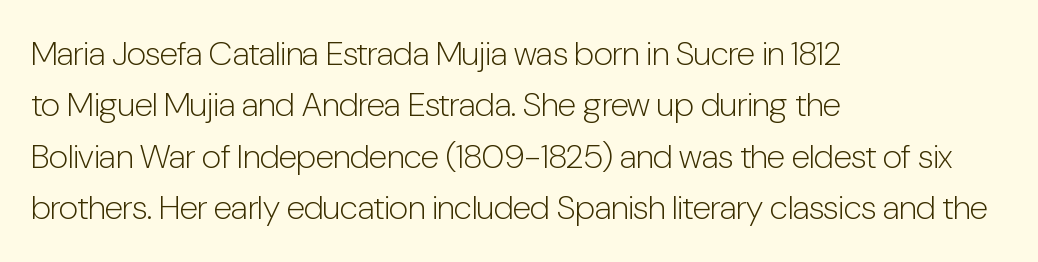
Q: Is the text bold? A: No.
Q: Is the text italic (slanted)? A: No, it is upright.
Q: Is the typeface a serif or a sans-serif typeface? A: Sans-serif.
Q: Is the text underlined? A: No.
Q: How is the paragraph aligned? A: Left-aligned.
Q: Is the spacing between letters normal or unusually wide? A: Normal.
Q: Is the spacing between lines tight, normal or loose? A: Normal.
Q: Width (condensed, normal, or wide)? A: Condensed.
Q: Stroke contrast? A: Low.
Q: x-height? A: Medium.
Q: Monospaced? A: No.
